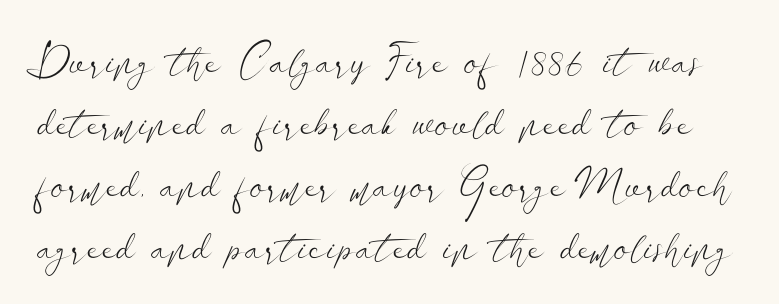
Q: Is the text bold? A: No.
Q: Is the text italic (slanted)? A: Yes.
Q: Is the typeface a serif or a sans-serif typeface? A: Sans-serif.
Q: Is the text underlined? A: No.
Q: Is the spacing between letters normal or unusually wide? A: Normal.
Q: Is the spacing between lines tight, normal or loose? A: Normal.
Q: Width (condensed, normal, or wide)? A: Wide.
Q: Stroke contrast? A: Low.
Q: x-height? A: Small.
Q: Monospaced? A: No.
